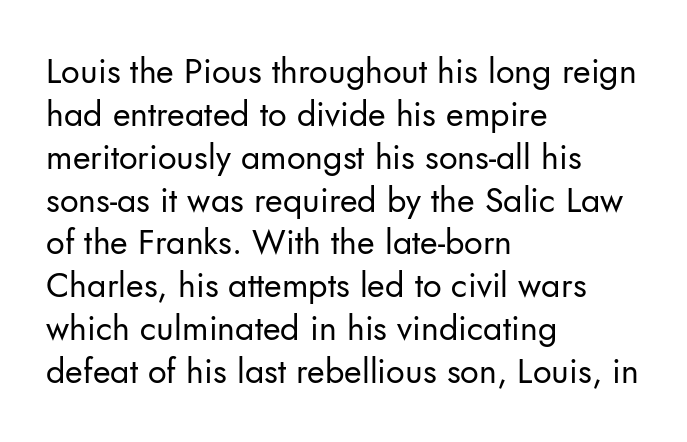
{"serif": "no", "italic": "no", "bold": "no", "weight": "regular", "width": "normal", "stroke_contrast": "low", "x_height": "small", "monospaced": "no", "underline": "no", "align": "left", "line_spacing": "normal", "line_spacing_ratio": 1.26, "letter_spacing": "normal", "letter_spacing_em": 0.0, "glyph_px": 34}
